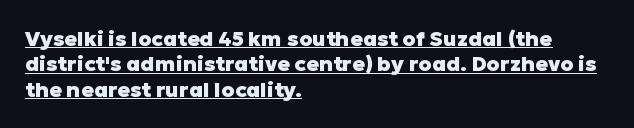
The image shows 21 px bold type, upright; set left-aligned, line spacing 1.21x, normal letter spacing, underlined.
